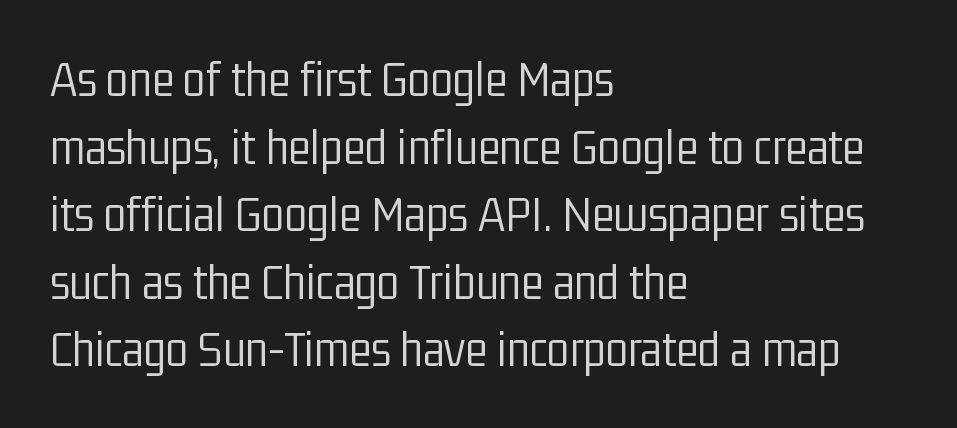
The image shows 52 px light, condensed sans-serif type, upright; set left-aligned, normal line spacing (1.3x), normal letter spacing, not underlined; low stroke contrast and a medium x-height.
